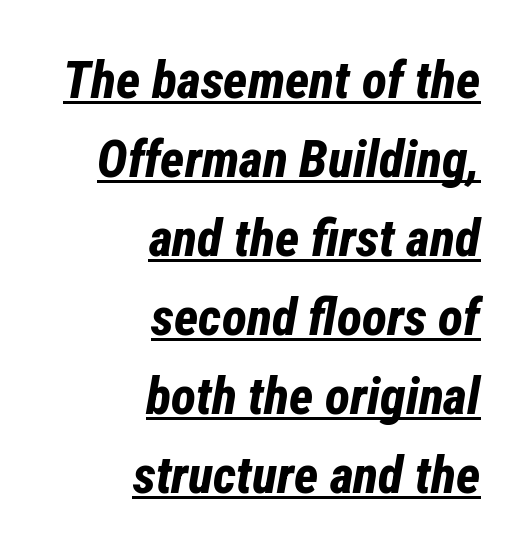
Posture: slanted. The passage shown is typed in a proportional face where columns would drift. Interline gaps are of average width in this sample. The rendering uses a bold face; every stroke is thick and dark. The rag falls on the left side of this text block. Characters follow at the spacing the type designer built in.
